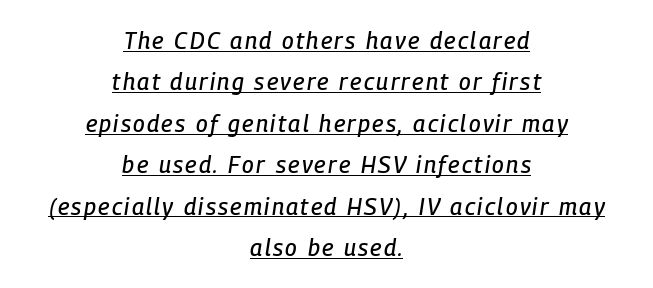
The image shows 23 px text type, italic (leaning right); set centered, line spacing 1.8x, underlined.
